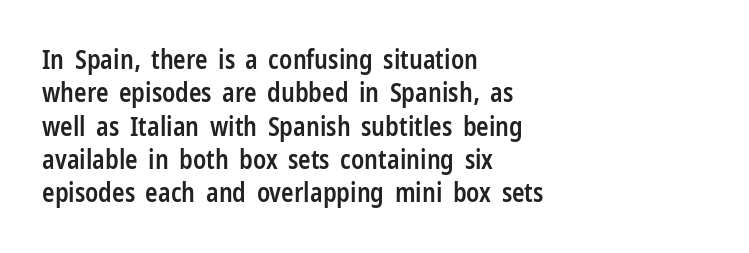
{"italic": "no", "bold": "semi", "underline": "no", "align": "left", "line_spacing": "normal", "line_spacing_ratio": 1.28, "letter_spacing": "normal", "letter_spacing_em": 0.0, "glyph_px": 26}
